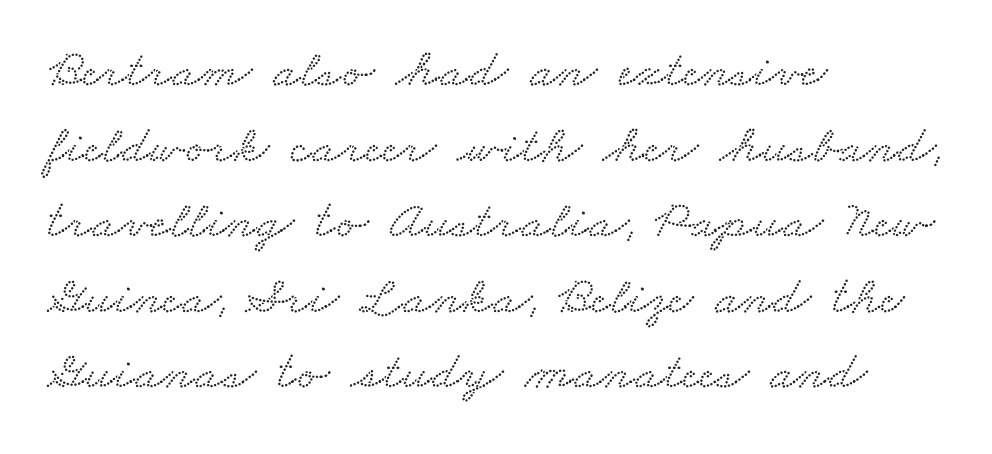
The image shows 54 px wide serif type; set left-aligned, normal line spacing (1.4x), normal letter spacing, not underlined; low stroke contrast and a small x-height.
